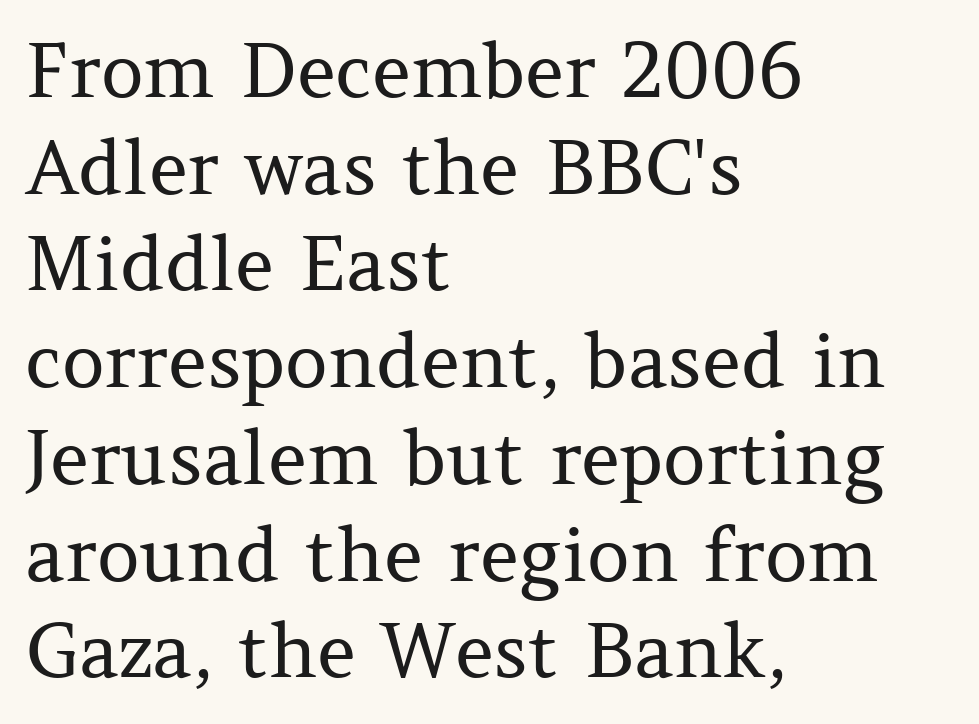
The typeface has the unassuming heft of standard copy or less. The leading is moderate, giving the passage an even texture. Inter-character spacing is left at the font's built-in metrics. Rule under the text: the space is simply empty. The characters display serif detailing at their extremities. It's the straight-up-and-down kind of type.
